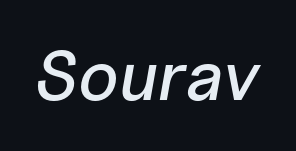
Q: Is the text italic (slanted)? A: Yes, it leans right by about 10 degrees.
Q: Is the text underlined? A: No.
Q: Is the spacing between letters normal or unusually wide? A: Normal.
Q: Width (condensed, normal, or wide)? A: Normal.
Q: Stroke contrast? A: Low.
Q: x-height? A: Medium.
Q: Monospaced? A: No.
